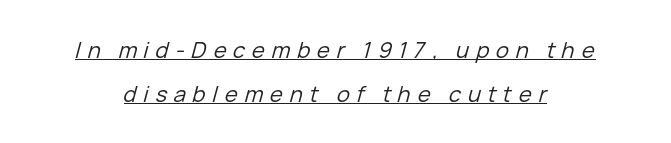
Q: Is the text bold? A: No.
Q: Is the text italic (slanted)? A: Yes, it leans right by about 15 degrees.
Q: Is the text underlined? A: Yes.
Q: How is the paragraph aligned? A: Centered.
Q: Is the spacing between letters normal or unusually wide? A: Unusually wide.
Q: Is the spacing between lines tight, normal or loose? A: Loose.
